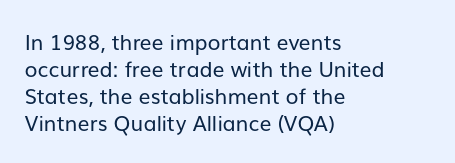
Q: Is the text bold? A: No.
Q: Is the text italic (slanted)? A: No, it is upright.
Q: Is the text underlined? A: No.
Q: How is the paragraph aligned? A: Left-aligned.
Q: Is the spacing between letters normal or unusually wide? A: Normal.
Q: Is the spacing between lines tight, normal or loose? A: Normal.
